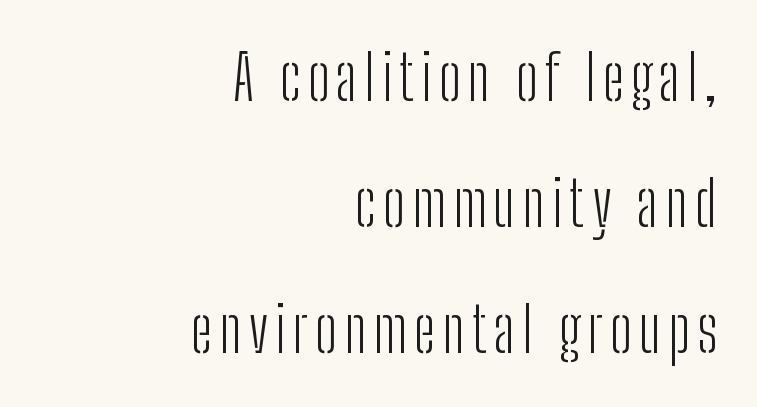
{"serif": "no", "italic": "no", "bold": "no", "weight": "light", "width": "condensed", "stroke_contrast": "low", "x_height": "medium", "monospaced": "no", "underline": "no", "align": "right", "line_spacing": "loose", "line_spacing_ratio": 2.03, "glyph_px": 62}
